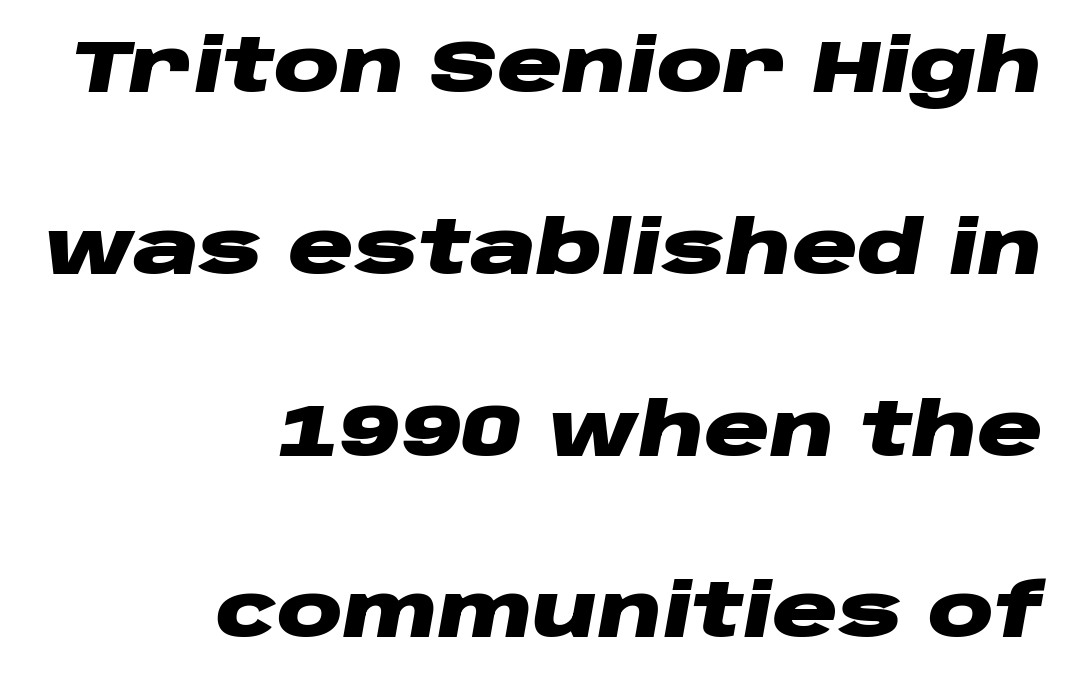
Q: Is the text bold? A: Yes.
Q: Is the text italic (slanted)? A: Yes, it leans right by about 10 degrees.
Q: Is the text underlined? A: No.
Q: How is the paragraph aligned? A: Right-aligned.
Q: Is the spacing between letters normal or unusually wide? A: Normal.
Q: Is the spacing between lines tight, normal or loose? A: Loose.
Q: Width (condensed, normal, or wide)? A: Wide.
Q: Stroke contrast? A: Low.
Q: x-height? A: Large.
Q: Monospaced? A: No.
